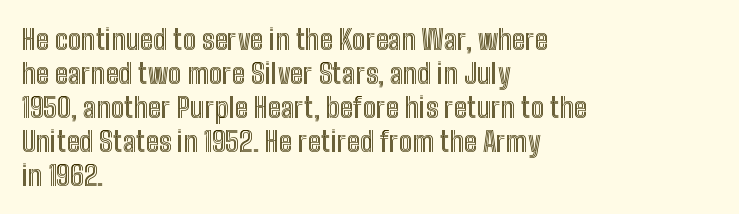
The image shows 28 px condensed type, upright; set left-aligned, line spacing 1.21x, normal letter spacing, not underlined; a medium x-height.
